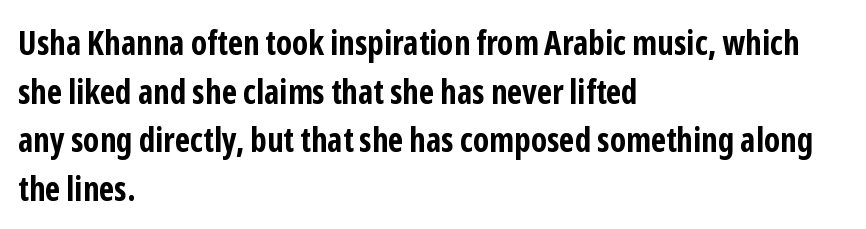
Q: Is the text bold? A: Yes.
Q: Is the text italic (slanted)? A: No, it is upright.
Q: Is the typeface a serif or a sans-serif typeface? A: Sans-serif.
Q: Is the text underlined? A: No.
Q: How is the paragraph aligned? A: Left-aligned.
Q: Is the spacing between letters normal or unusually wide? A: Normal.
Q: Is the spacing between lines tight, normal or loose? A: Normal.
Q: Width (condensed, normal, or wide)? A: Condensed.
Q: Stroke contrast? A: Low.
Q: x-height? A: Medium.
Q: Monospaced? A: No.
